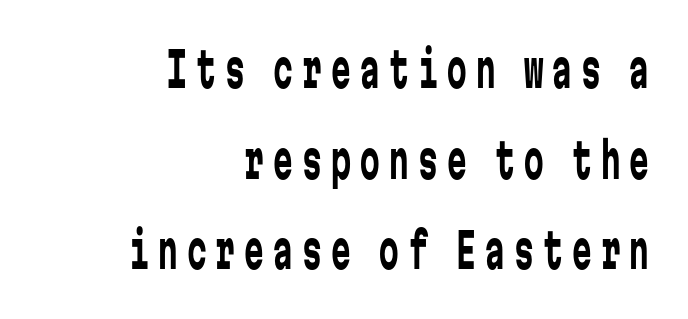
Q: Is the text bold? A: No.
Q: Is the text italic (slanted)? A: No, it is upright.
Q: Is the typeface a serif or a sans-serif typeface? A: Sans-serif.
Q: Is the text underlined? A: No.
Q: How is the paragraph aligned? A: Right-aligned.
Q: Width (condensed, normal, or wide)? A: Condensed.
Q: Stroke contrast? A: Low.
Q: x-height? A: Medium.
Q: Monospaced? A: Yes.
